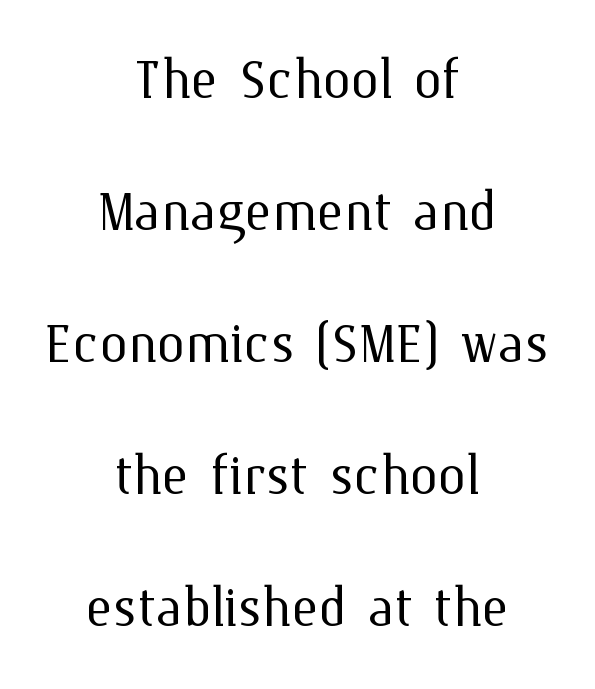
Quick note: not italic, upright. Horizontal alignment here is central, giving a formal, balanced look. Lines of text with bare space underneath. The rendering uses natural spacing where letterforms have individual widths. The characters are drawn with everyday or finer stroke widths.
